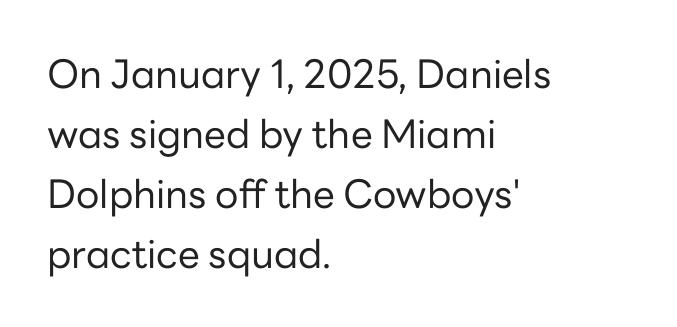
Compared with a typical body face, this is equally light or lighter still. Bare-footed words on every line. Note the varied advance widths — an 'i' is clearly narrower than an 'm'. In terms of leading, this rendering sits right in the middle.
